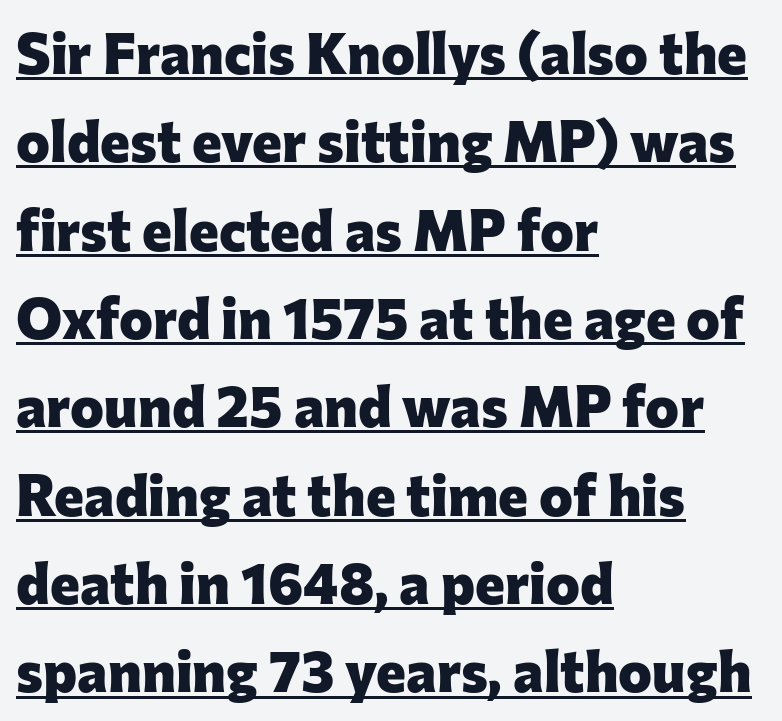
The image shows 57 px heavy sans-serif type, upright; set left-aligned, normal line spacing (1.55x), normal letter spacing, underlined; low stroke contrast and a medium x-height.
